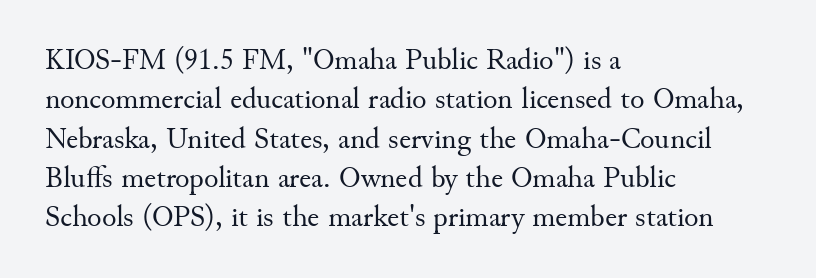
The image shows 30 px regular-weight serif type, upright; set left-aligned, normal line spacing (1.31x), normal letter spacing, not underlined; medium stroke contrast and a small x-height.
